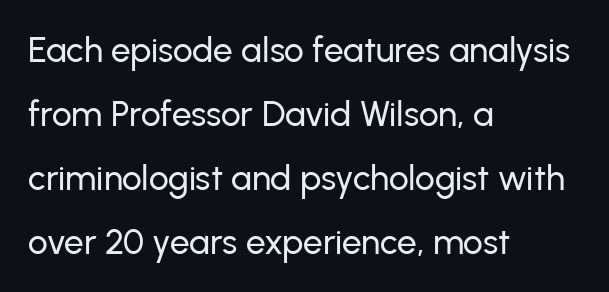
The image shows 35 px sans-serif type, upright; set left-aligned, line spacing 1.83x, normal letter spacing, not underlined; low stroke contrast and a medium x-height.
